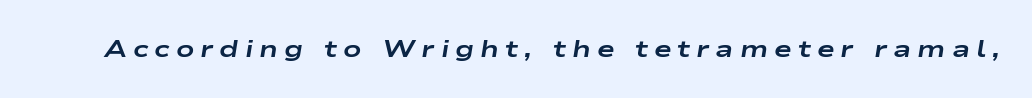
Q: Is the text bold? A: Yes.
Q: Is the text italic (slanted)? A: Yes, it leans right by about 9 degrees.
Q: Is the text underlined? A: No.
Q: Is the spacing between letters normal or unusually wide? A: Unusually wide.
